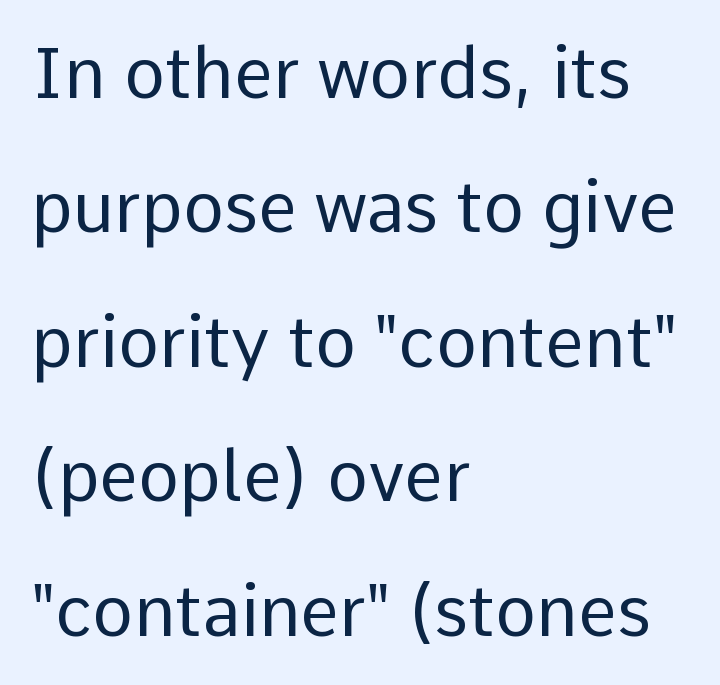
The image shows 70 px regular-weight sans-serif type, upright; set left-aligned, loose line spacing (1.92x), normal letter spacing, not underlined; low stroke contrast and a medium x-height.
